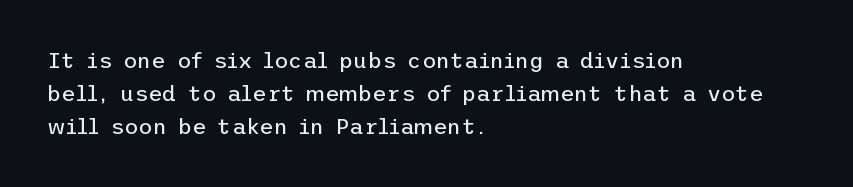
Q: Is the text bold? A: No.
Q: Is the text italic (slanted)? A: No, it is upright.
Q: Is the text underlined? A: No.
Q: How is the paragraph aligned? A: Left-aligned.
Q: Is the spacing between letters normal or unusually wide? A: Normal.
Q: Is the spacing between lines tight, normal or loose? A: Normal.
